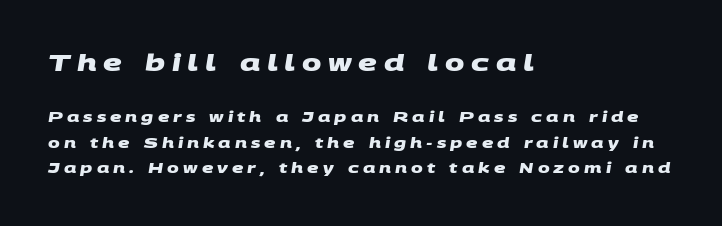
The image shows 23 px bold type; set left-aligned, line spacing 1.82x, unusually wide letter spacing (+0.29 em), not underlined; the first (top) block is 1.64x larger.
